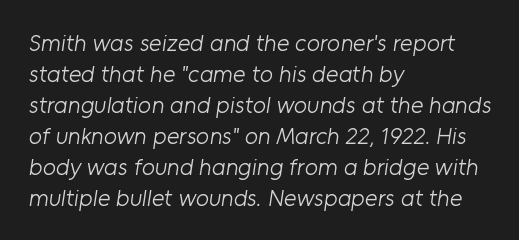
{"bold": "no", "underline": "no", "align": "left", "line_spacing": "normal", "line_spacing_ratio": 1.29, "letter_spacing": "normal", "letter_spacing_em": 0.0, "glyph_px": 24}
